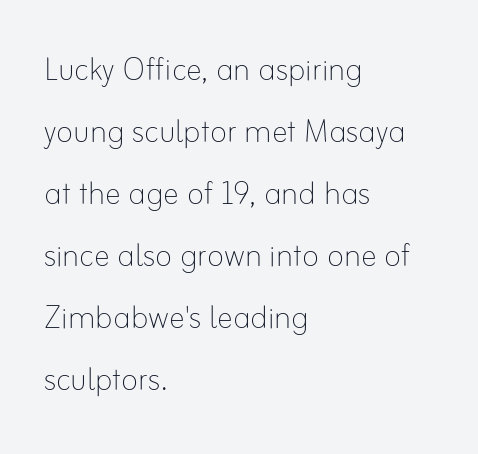
The image shows 40 px thin type, upright; set left-aligned, normal line spacing (1.55x), normal letter spacing, not underlined; low stroke contrast and a small x-height.
